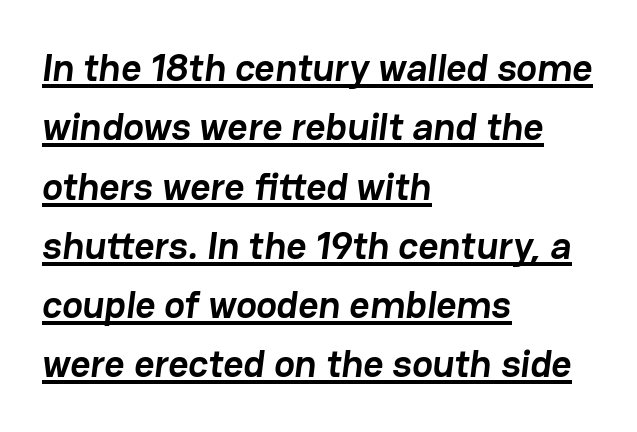
Is there much room between lines? A standard amount, neither cramped nor airy. Glyph-to-glyph distance matches everyday printed text. Underlined type. Character widths vary here, with narrow letters taking less room than wide ones. The designer went with a sans here, leaving each stem footless.
